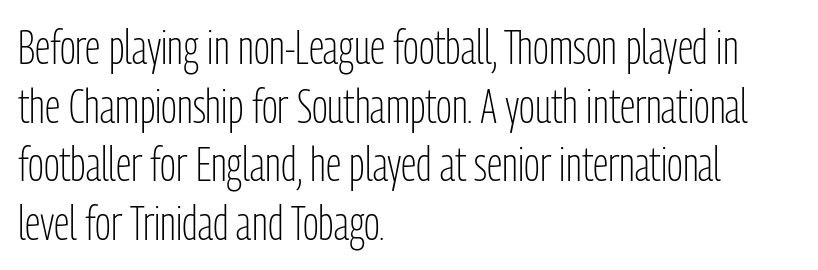
Leftover space on each line is placed entirely after the last word. Nobody drew a line under any word here. Spacing between characters is what you'd get straight out of the box. Every character sits straight up, as roman type does. A light-to-regular cut is what we see here.
